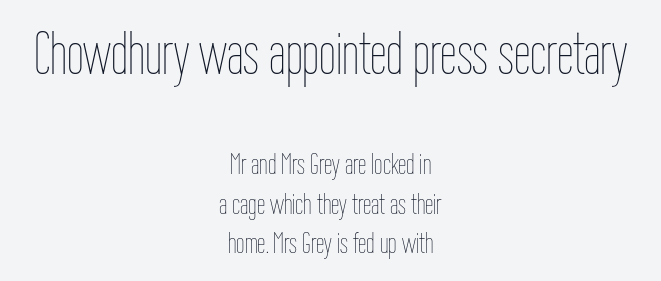
The image shows 60 px thin, condensed type, upright; set centered, normal line spacing (1.32x), normal letter spacing, not underlined; the first (top) block is 2.0x larger; low stroke contrast and a medium x-height.
